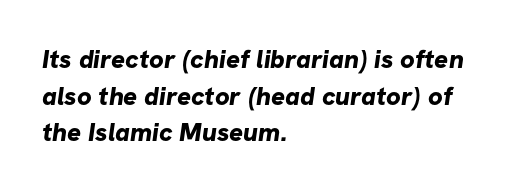
{"bold": "yes", "underline": "no", "align": "left", "line_spacing": "normal", "line_spacing_ratio": 1.41, "letter_spacing": "normal", "letter_spacing_em": 0.0, "glyph_px": 26}
